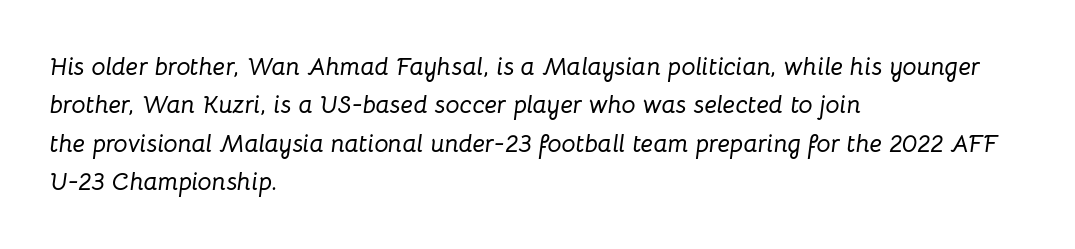
{"italic": "yes", "lean": "right", "slant_degrees": 8, "underline": "no", "align": "left", "line_spacing": "normal", "line_spacing_ratio": 1.54, "letter_spacing": "normal", "letter_spacing_em": 0.0, "glyph_px": 25}
